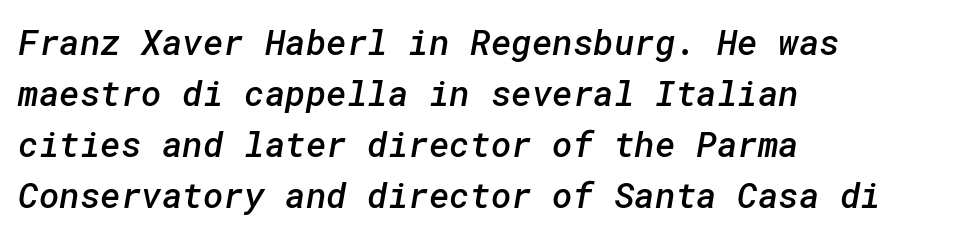
Observe the ordinary spacing: letters are neighbours, not strangers. The passage is arranged the way most books set body copy — flush left. Is there much room between lines? A standard amount, neither cramped nor airy. Bare-footed words on every line. The typeface chosen for these lines omits serifs. Weight check: semibold — heavier than regular, not quite bold.
